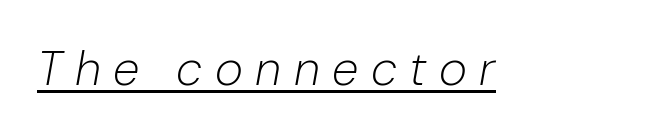
Q: Is the text bold? A: No.
Q: Is the text italic (slanted)? A: Yes, it leans right by about 10 degrees.
Q: Is the text underlined? A: Yes.
Q: Is the spacing between letters normal or unusually wide? A: Unusually wide.
Q: Width (condensed, normal, or wide)? A: Normal.
Q: Stroke contrast? A: Low.
Q: x-height? A: Medium.
Q: Monospaced? A: No.
